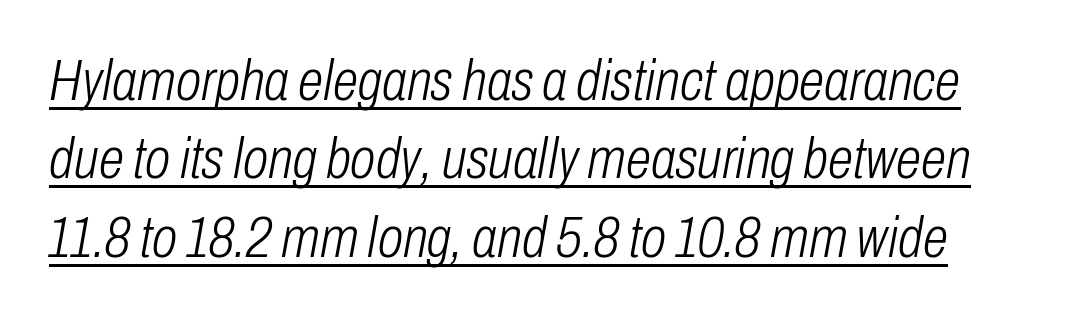
The image shows 58 px light, condensed type, italic (leaning right); set normal line spacing (1.35x), normal letter spacing, underlined; low stroke contrast and a medium x-height.
